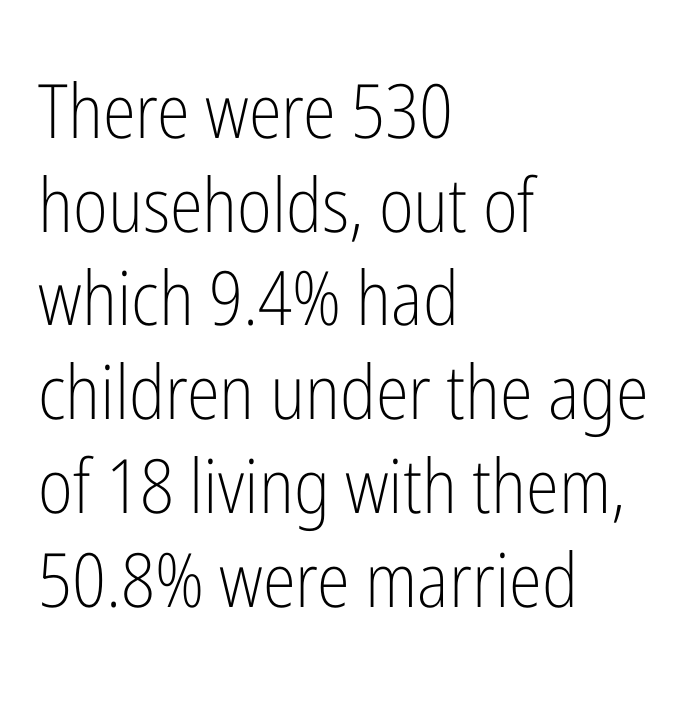
You could not count columns in this text — the font is proportionally spaced. Think standard paragraph weight, or any step lighter than that. This rendering features lettering with no underline. Honestly, the row spacing looks completely unremarkable.
